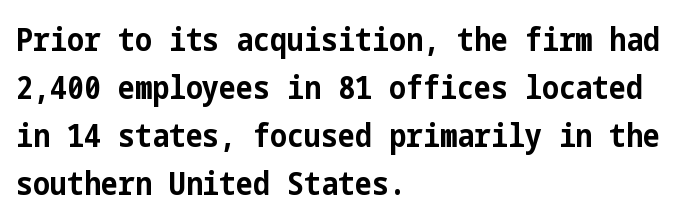
Q: Is the text bold? A: Yes.
Q: Is the text italic (slanted)? A: No, it is upright.
Q: Is the typeface a serif or a sans-serif typeface? A: Sans-serif.
Q: Is the text underlined? A: No.
Q: How is the paragraph aligned? A: Left-aligned.
Q: Is the spacing between letters normal or unusually wide? A: Normal.
Q: Is the spacing between lines tight, normal or loose? A: Normal.
Q: Width (condensed, normal, or wide)? A: Condensed.
Q: Stroke contrast? A: Low.
Q: x-height? A: Medium.
